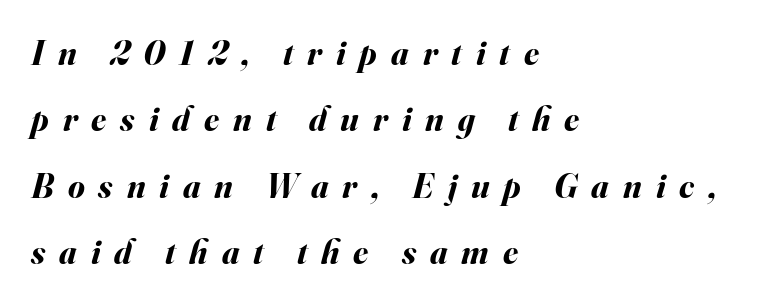
This sample is left-justified, so line endings fall wherever the words run out. Lines of text with bare space underneath. Every character sits at an angle, as italics do. One glance says open: line gaps are wider than usual.
